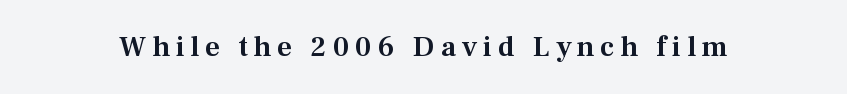
Q: Is the text italic (slanted)? A: No, it is upright.
Q: Is the typeface a serif or a sans-serif typeface? A: Serif.
Q: Is the text underlined? A: No.
Q: Is the spacing between letters normal or unusually wide? A: Unusually wide.
Q: Width (condensed, normal, or wide)? A: Normal.
Q: Stroke contrast? A: Medium.
Q: x-height? A: Medium.
Q: Monospaced? A: No.
